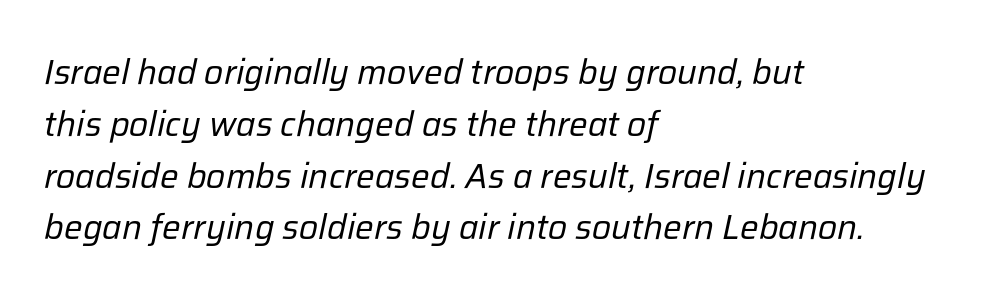
{"italic": "yes", "lean": "right", "slant_degrees": 12, "bold": "no", "weight": "regular", "width": "normal", "stroke_contrast": "low", "x_height": "medium", "monospaced": "no", "underline": "no", "align": "left", "line_spacing": "normal", "line_spacing_ratio": 1.48, "letter_spacing": "normal", "letter_spacing_em": 0.0, "glyph_px": 35}
